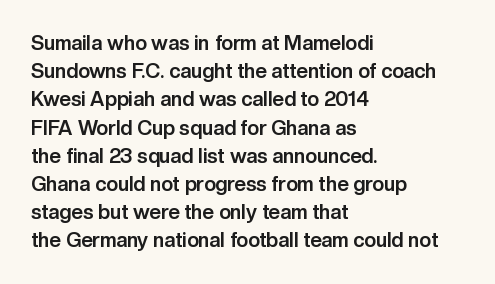
{"italic": "no", "bold": "yes", "underline": "no", "align": "left", "line_spacing": "normal", "line_spacing_ratio": 1.41, "letter_spacing": "normal", "letter_spacing_em": 0.0, "glyph_px": 20}
